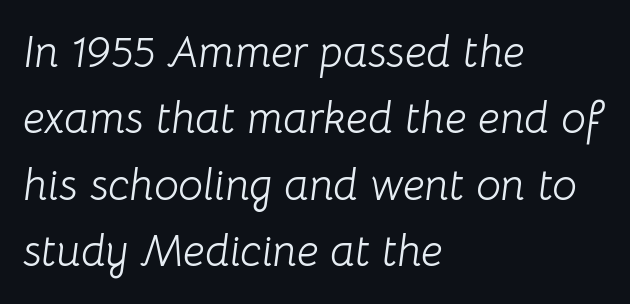
Teacher's note: observe the even left margin — that is flush-left alignment. Inter-character spacing is left at the font's built-in metrics. You could not count columns in this text — the font is proportionally spaced. The letters are slanted; this is an italic face.
